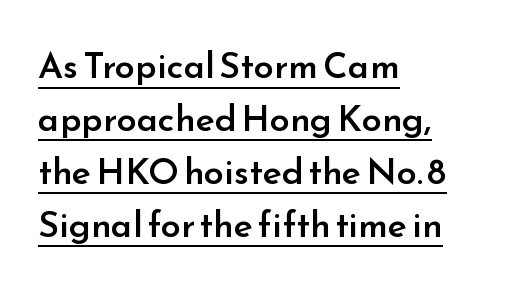
All the whitespace from short lines collects on the right. Looks like regular typesetting: each glyph gets only the width it needs. The designer went with a sans here, leaving each stem footless. How are the letters spaced? Ordinarily, with no added tracking. Baseline-to-baseline distance is the conventional proportion of letter height. The strokes are fattened partway — semibold, not bold.
